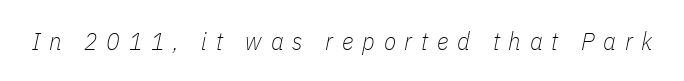
Q: Is the text bold? A: No.
Q: Is the text italic (slanted)? A: Yes, it leans right by about 11 degrees.
Q: Is the text underlined? A: No.
Q: Is the spacing between letters normal or unusually wide? A: Unusually wide.
